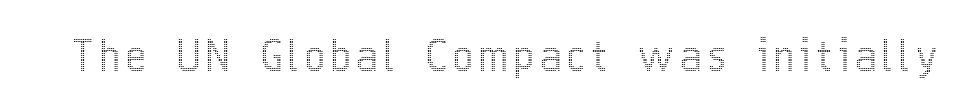
{"italic": "no", "width": "condensed", "x_height": "medium", "monospaced": "no", "underline": "no", "glyph_px": 42}
